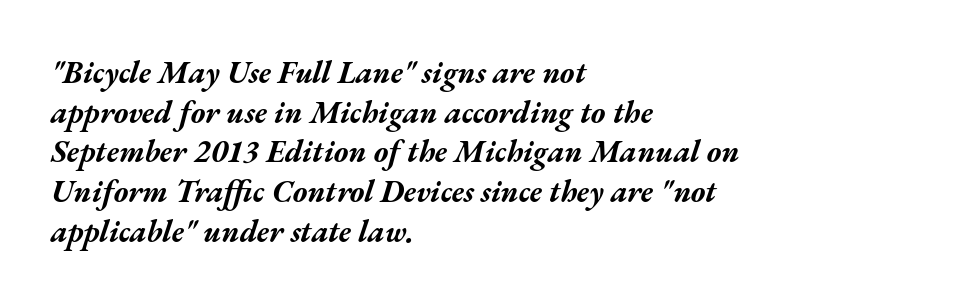
{"italic": "yes", "lean": "right", "slant_degrees": 17, "bold": "yes", "weight": "bold", "width": "wide", "stroke_contrast": "medium", "x_height": "medium", "monospaced": "no", "underline": "no", "align": "left", "line_spacing": "normal", "line_spacing_ratio": 1.28, "letter_spacing": "normal", "letter_spacing_em": 0.0, "glyph_px": 31}
